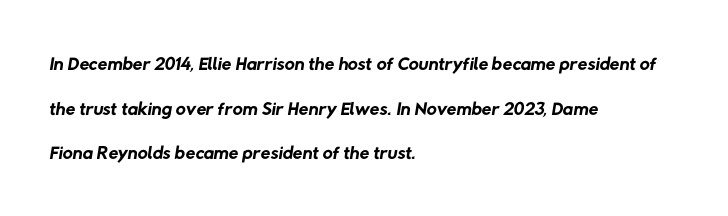
The face used here is rendered with its standard letterfit. Normally led — the rows are evenly, conventionally spaced. Examine the stroke ends and you'll find no serifs. Descenders are the only things crossing below the line. Think of a printed novel: that variable character pitch is what you see here.
